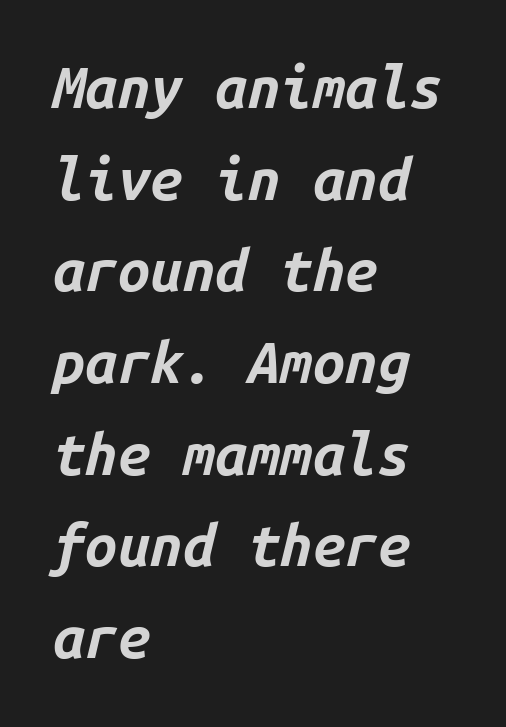
{"italic": "yes", "lean": "right", "slant_degrees": 14, "bold": "yes", "weight": "bold", "width": "normal", "stroke_contrast": "low", "x_height": "medium", "monospaced": "yes", "underline": "no", "align": "left", "line_spacing": "normal", "line_spacing_ratio": 1.58, "letter_spacing": "normal", "letter_spacing_em": 0.0, "glyph_px": 58}
